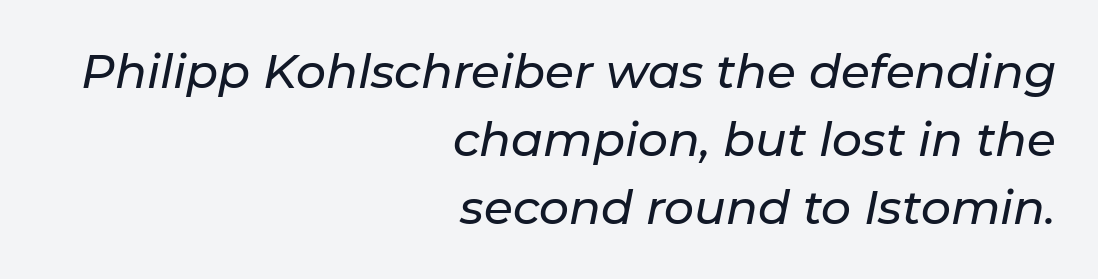
Vertical spacing — default. A flush-right, rag-left setting is used for this passage. There's an unmistakable incline to the writing here. Rule under the text: the space is simply empty. Looks like regular typesetting: each glyph gets only the width it needs. Tracking value appears to be zero — textbook default spacing.
